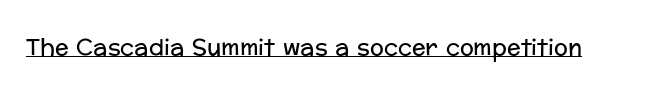
The image shows 23 px text type, upright; set normal letter spacing, underlined.
